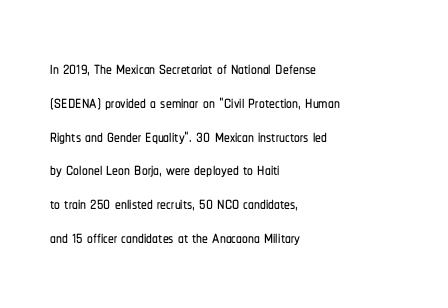
The image shows 23 px text type, upright; set left-aligned, normal line spacing (1.47x), normal letter spacing, not underlined.
